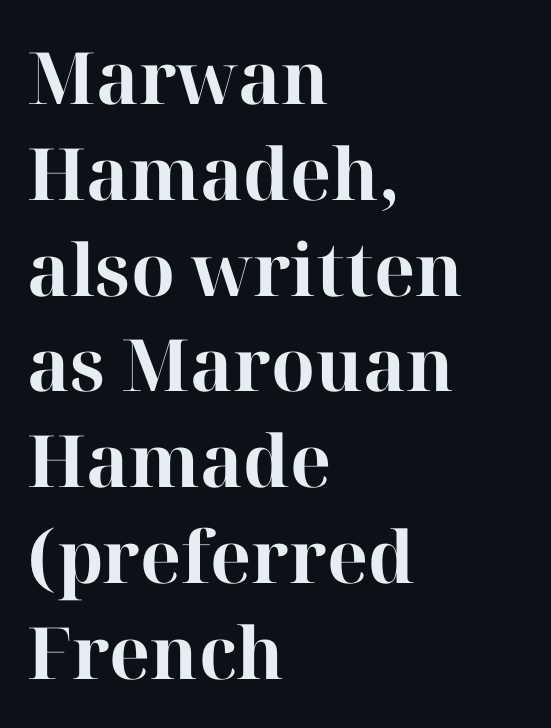
{"serif": "yes", "italic": "no", "bold": "yes", "weight": "bold", "width": "normal", "stroke_contrast": "high", "x_height": "medium", "monospaced": "no", "underline": "no", "align": "left", "line_spacing": "normal", "line_spacing_ratio": 1.33, "letter_spacing": "normal", "letter_spacing_em": 0.0, "glyph_px": 72}
